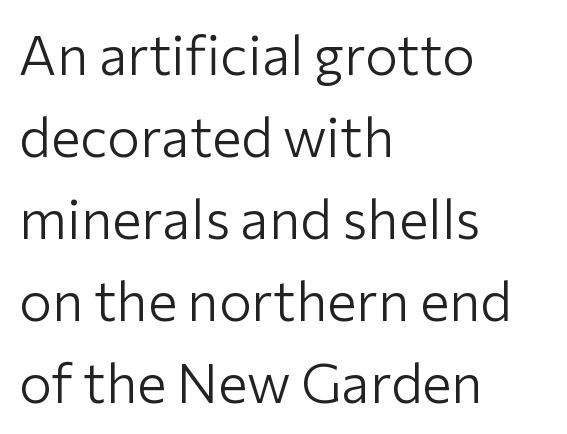
{"serif": "no", "italic": "no", "bold": "no", "weight": "light", "width": "normal", "stroke_contrast": "low", "x_height": "medium", "monospaced": "no", "underline": "no", "align": "left", "line_spacing": "normal", "line_spacing_ratio": 1.49, "letter_spacing": "normal", "letter_spacing_em": 0.0, "glyph_px": 55}
